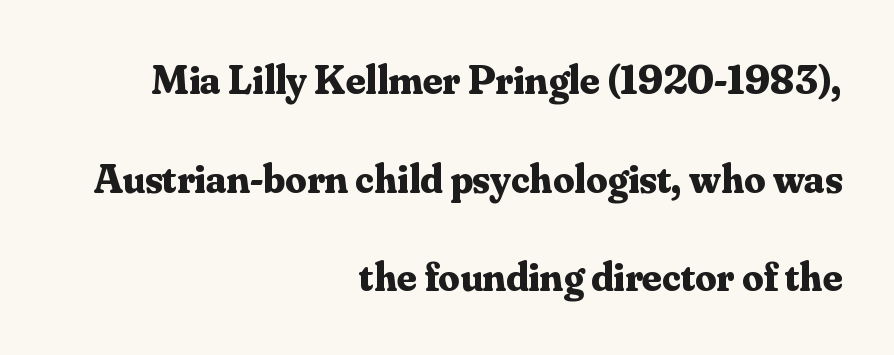
{"serif": "yes", "italic": "no", "bold": "yes", "weight": "bold", "width": "normal", "stroke_contrast": "medium", "x_height": "small", "monospaced": "no", "underline": "no", "align": "right", "line_spacing": "loose", "line_spacing_ratio": 2.35, "letter_spacing": "normal", "letter_spacing_em": 0.0, "glyph_px": 42}
